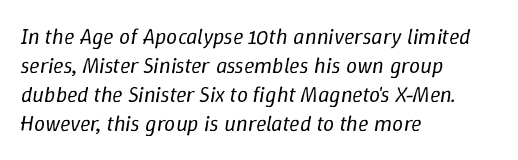
Q: Is the text bold? A: No.
Q: Is the text italic (slanted)? A: Yes, it leans right by about 9 degrees.
Q: Is the text underlined? A: No.
Q: How is the paragraph aligned? A: Left-aligned.
Q: Is the spacing between letters normal or unusually wide? A: Normal.
Q: Is the spacing between lines tight, normal or loose? A: Normal.
